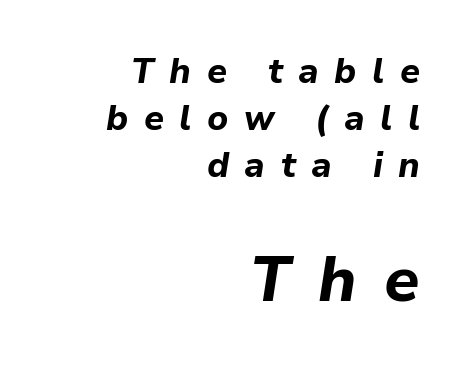
Q: Is the text bold? A: Yes.
Q: Is the text italic (slanted)? A: Yes, it leans right by about 9 degrees.
Q: Is the text underlined? A: No.
Q: How is the paragraph aligned? A: Right-aligned.
Q: Is the spacing between letters normal or unusually wide? A: Unusually wide.
Q: Is the spacing between lines tight, normal or loose? A: Normal.
Q: Which block of text is set in a larger size, the first (top) or the second (bottom)? A: The second (bottom) one.
Q: Width (condensed, normal, or wide)? A: Normal.
Q: Stroke contrast? A: Low.
Q: x-height? A: Medium.
Q: Monospaced? A: No.
